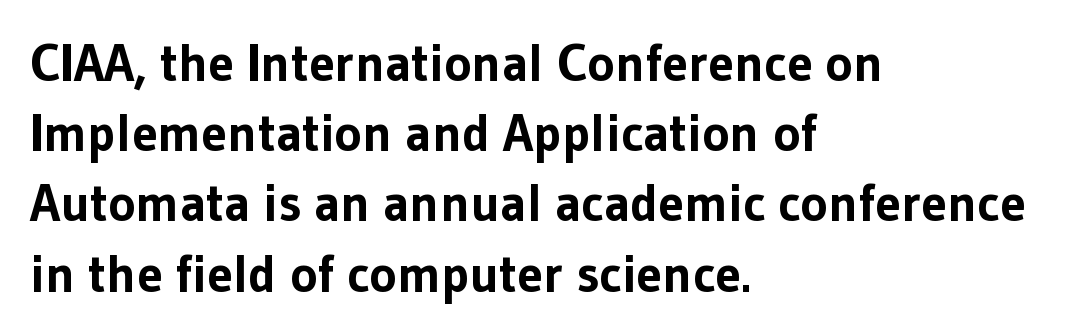
Check the space under the baseline: it is left empty. One-word summary of the alignment: left. A dark, heavy texture on the line: the type is bold. Observe the ordinary spacing: letters are neighbours, not strangers. These lines are rendered in a variable-pitch font.
